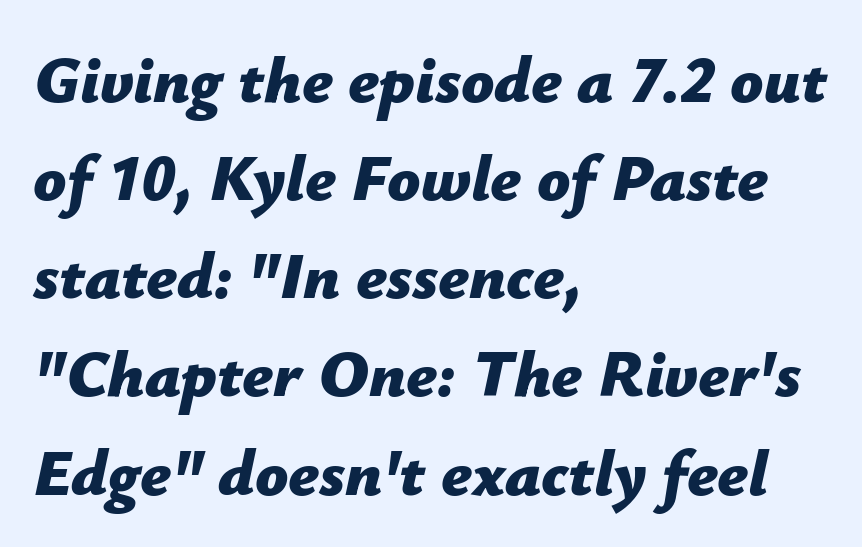
{"italic": "yes", "lean": "right", "slant_degrees": 12, "bold": "yes", "weight": "bold", "width": "normal", "stroke_contrast": "low", "x_height": "medium", "monospaced": "no", "underline": "no", "align": "left", "line_spacing": "normal", "line_spacing_ratio": 1.51, "letter_spacing": "normal", "letter_spacing_em": 0.0, "glyph_px": 65}
